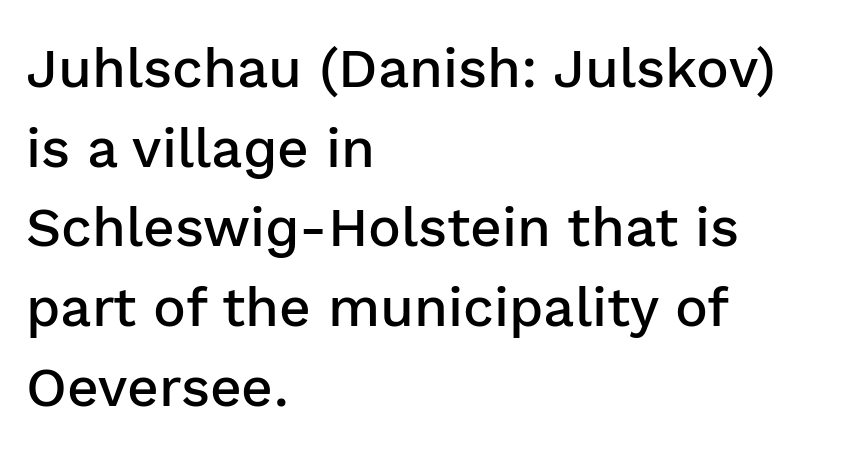
{"serif": "no", "italic": "no", "bold": "semi", "weight": "semibold", "width": "normal", "stroke_contrast": "low", "x_height": "medium", "monospaced": "no", "underline": "no", "align": "left", "line_spacing": "normal", "line_spacing_ratio": 1.45, "letter_spacing": "normal", "letter_spacing_em": 0.0, "glyph_px": 55}
